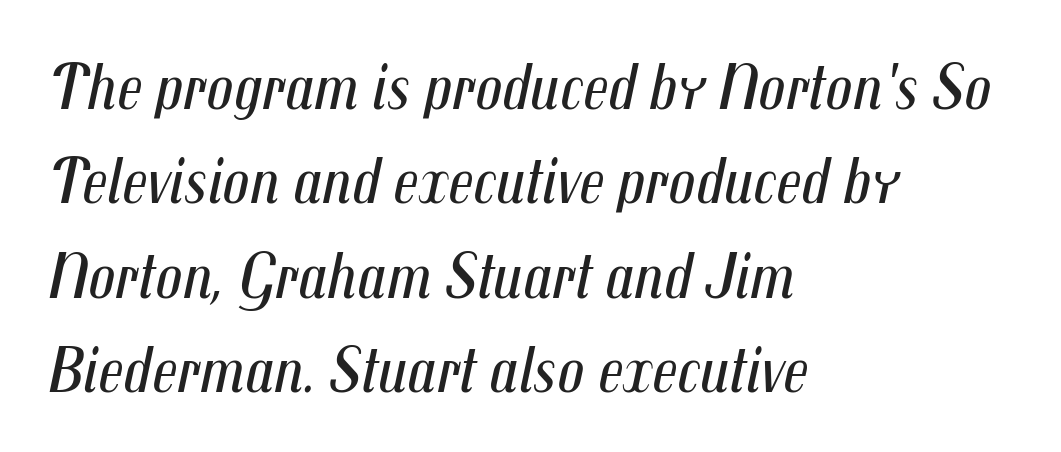
The image shows 66 px regular-weight, condensed type, italic (leaning right); set left-aligned, normal line spacing (1.43x), normal letter spacing, not underlined; medium stroke contrast and a medium x-height.
